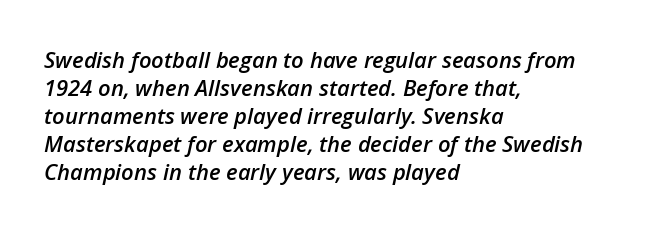
{"italic": "yes", "lean": "right", "slant_degrees": 12, "bold": "semi", "underline": "no", "align": "left", "line_spacing": "normal", "line_spacing_ratio": 1.27, "letter_spacing": "normal", "letter_spacing_em": 0.0, "glyph_px": 22}
